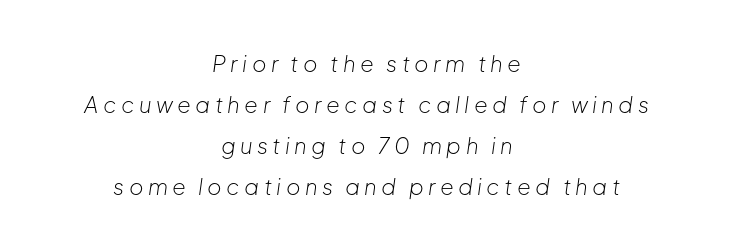
{"italic": "yes", "lean": "right", "slant_degrees": 8, "bold": "no", "underline": "no", "align": "center", "line_spacing_ratio": 1.86, "letter_spacing": "wide", "letter_spacing_em": 0.2, "glyph_px": 22}
